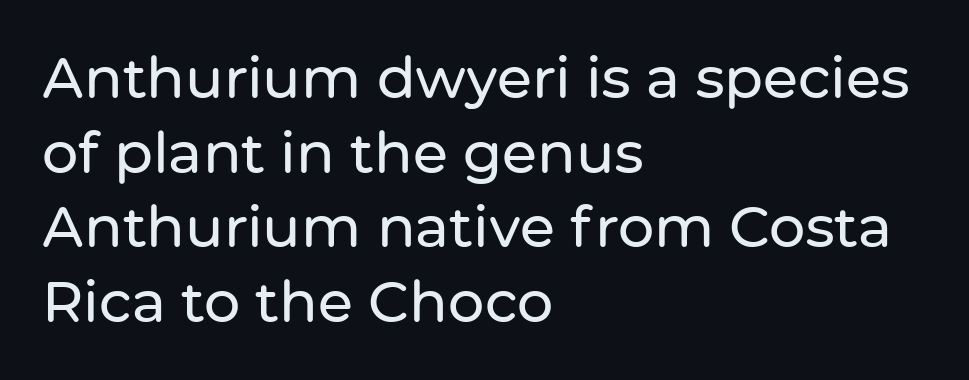
Where is the straight margin? On the left. Just letters on the line, the space beneath them empty. A typesetter would call this proportional, since set widths differ per character. Default kerning and tracking; the words read as compact shapes.
